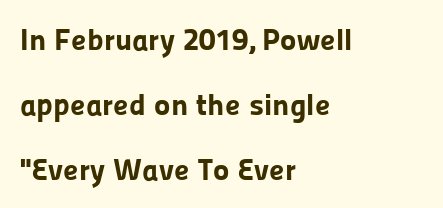
Q: Is the text bold? A: Yes.
Q: Is the text italic (slanted)? A: No, it is upright.
Q: Is the typeface a serif or a sans-serif typeface? A: Sans-serif.
Q: Is the text underlined? A: No.
Q: How is the paragraph aligned? A: Left-aligned.
Q: Is the spacing between letters normal or unusually wide? A: Normal.
Q: Is the spacing between lines tight, normal or loose? A: Loose.
Q: Width (condensed, normal, or wide)? A: Normal.
Q: Stroke contrast? A: Low.
Q: x-height? A: Medium.
Q: Monospaced? A: No.
